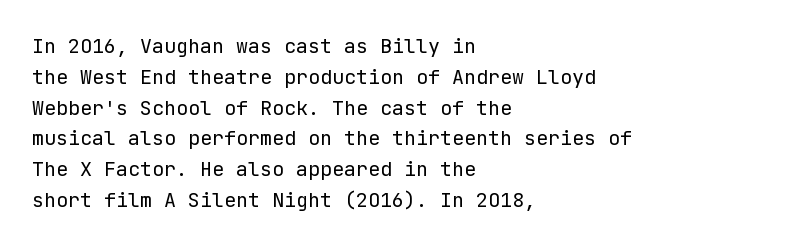
The image shows 20 px text type, upright; set left-aligned, normal line spacing (1.54x), normal letter spacing, not underlined.
